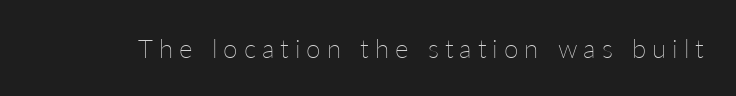
The image shows 26 px text type, upright; set unusually wide letter spacing (+0.23 em), not underlined.
